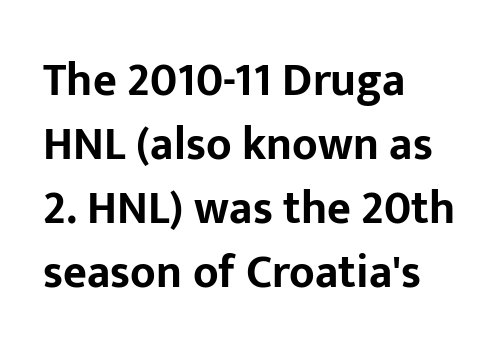
{"serif": "no", "italic": "no", "bold": "yes", "weight": "bold", "width": "normal", "stroke_contrast": "low", "x_height": "medium", "monospaced": "no", "underline": "no", "align": "left", "line_spacing": "normal", "line_spacing_ratio": 1.39, "letter_spacing": "normal", "letter_spacing_em": 0.0, "glyph_px": 46}
